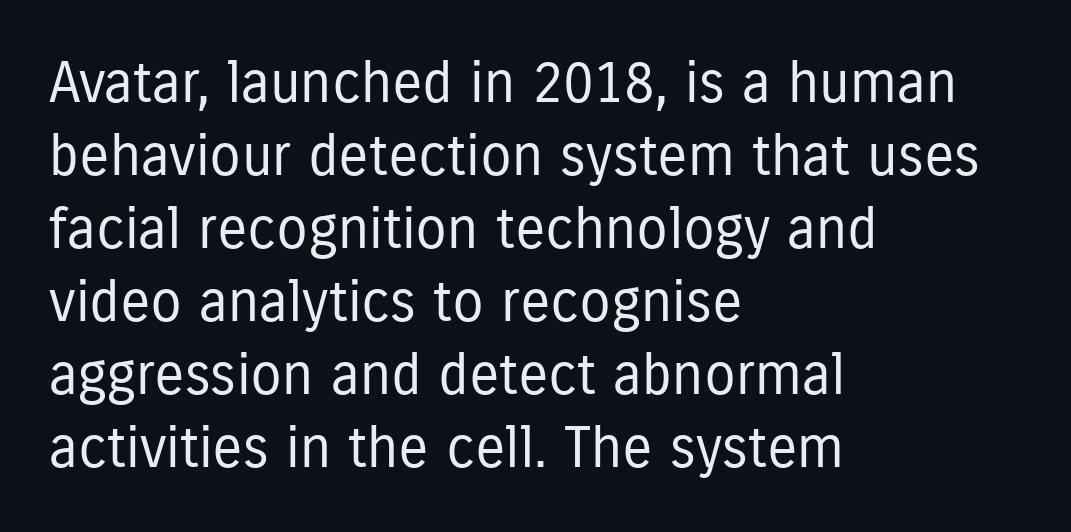
{"serif": "no", "italic": "no", "bold": "no", "weight": "regular", "width": "condensed", "stroke_contrast": "low", "x_height": "medium", "monospaced": "no", "underline": "no", "align": "left", "line_spacing": "normal", "line_spacing_ratio": 1.28, "letter_spacing": "normal", "letter_spacing_em": 0.0, "glyph_px": 57}
